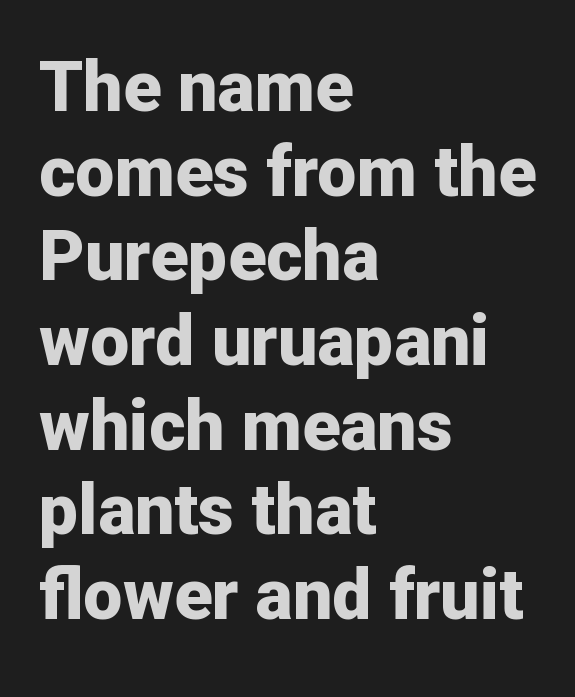
Every row of glyphs begins at an identical x-position on the left. Heavy-handed strokes throughout: this text is bold. Letters rest on an invisible, unmarked baseline. Each letter keeps its own natural width here, so spacing adapts to shape. The face used here is a sans, in the tradition of grotesques and geometrics. These lines were composed using upright roman letters.
